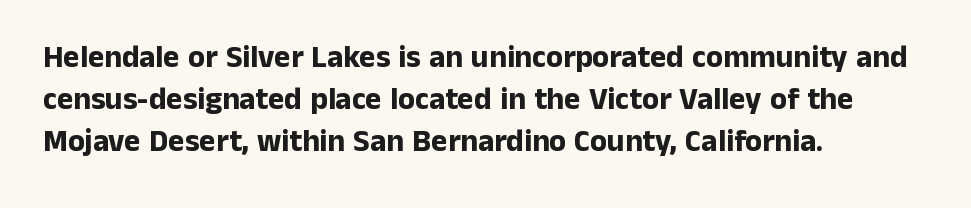
Q: Is the text bold? A: Yes.
Q: Is the text italic (slanted)? A: No, it is upright.
Q: Is the typeface a serif or a sans-serif typeface? A: Sans-serif.
Q: Is the text underlined? A: No.
Q: How is the paragraph aligned? A: Left-aligned.
Q: Is the spacing between letters normal or unusually wide? A: Normal.
Q: Is the spacing between lines tight, normal or loose? A: Normal.
Q: Width (condensed, normal, or wide)? A: Normal.
Q: Stroke contrast? A: Low.
Q: x-height? A: Medium.
Q: Monospaced? A: No.
